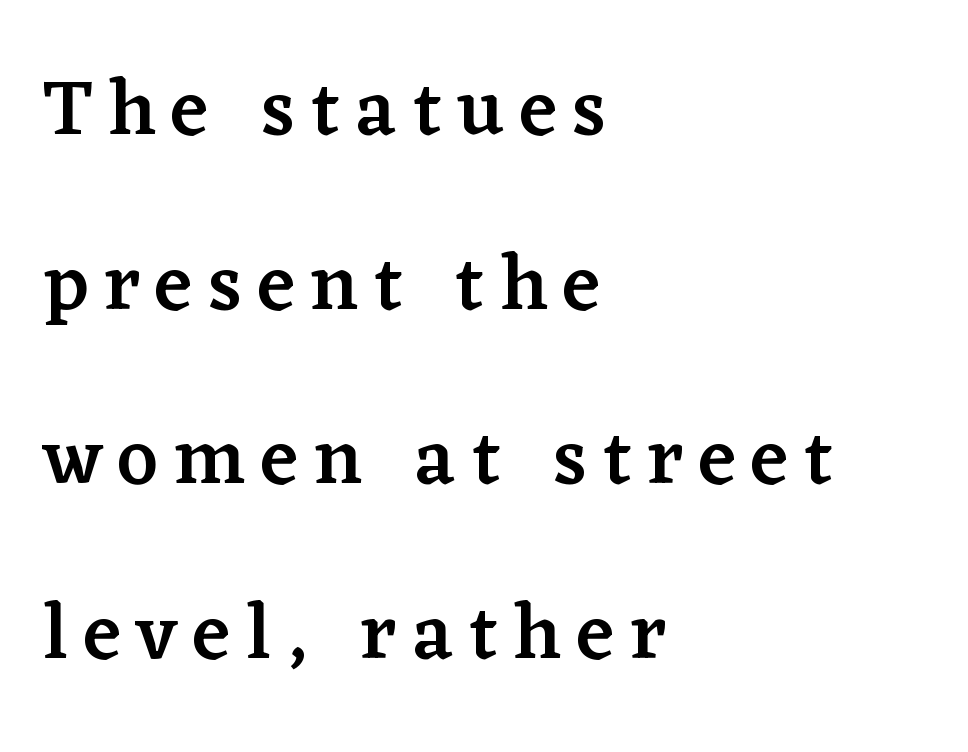
{"serif": "yes", "italic": "no", "bold": "semi", "weight": "semibold", "width": "normal", "stroke_contrast": "low", "x_height": "medium", "monospaced": "no", "underline": "no", "align": "left", "line_spacing": "loose", "line_spacing_ratio": 2.21, "letter_spacing": "wide", "letter_spacing_em": 0.2, "glyph_px": 79}
